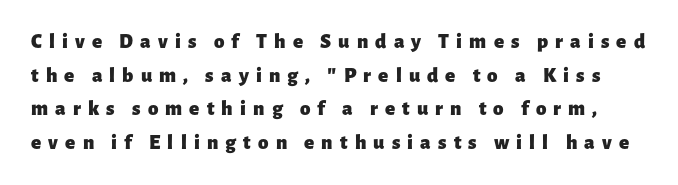
{"italic": "no", "bold": "yes", "underline": "no", "line_spacing": "normal", "line_spacing_ratio": 1.6, "letter_spacing": "wide", "letter_spacing_em": 0.34, "glyph_px": 21}
